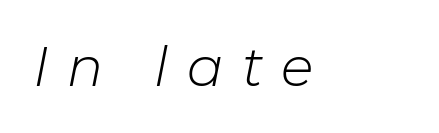
{"italic": "yes", "lean": "right", "slant_degrees": 11, "bold": "no", "weight": "light", "width": "normal", "stroke_contrast": "low", "x_height": "medium", "monospaced": "no", "underline": "no", "letter_spacing": "wide", "letter_spacing_em": 0.34, "glyph_px": 54}
